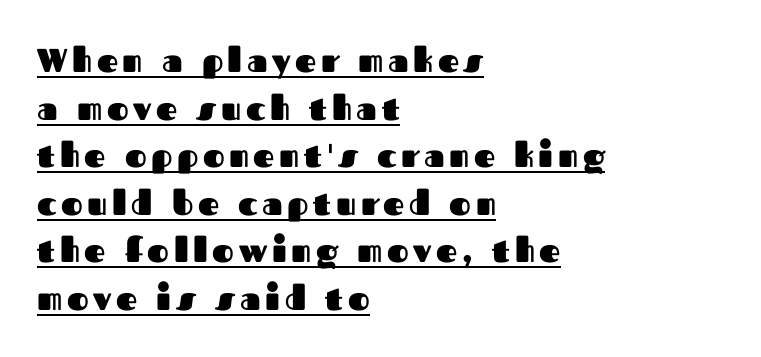
Spacing verdict: proportional, widths tailored to each character. Left-aligned paragraph, ragged on the right. Like a heading marked for emphasis, these lines bear an underscore. Style check: upright.
